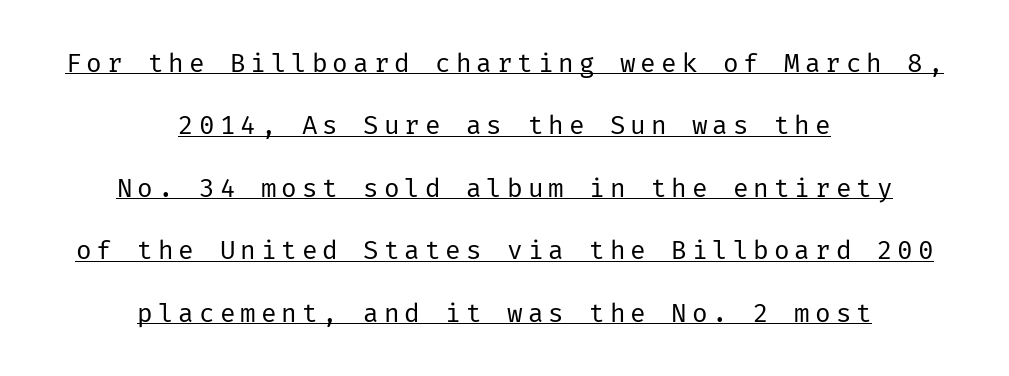
{"italic": "no", "bold": "no", "underline": "yes", "align": "center", "line_spacing": "loose", "line_spacing_ratio": 2.4, "glyph_px": 26}
